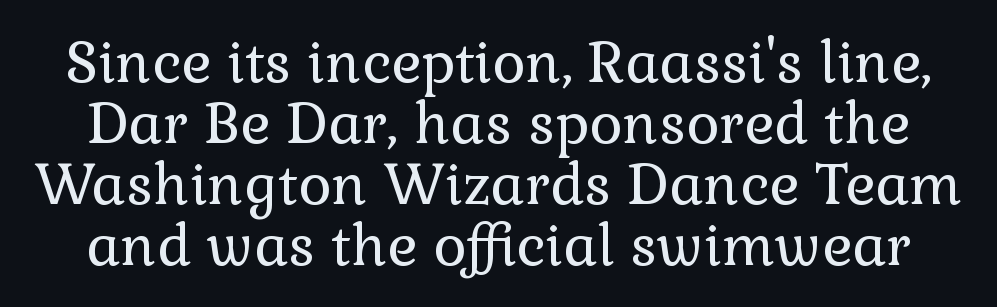
{"serif": "yes", "italic": "no", "bold": "no", "weight": "regular", "width": "normal", "stroke_contrast": "low", "x_height": "medium", "monospaced": "no", "underline": "no", "line_spacing": "tight", "line_spacing_ratio": 1.07, "letter_spacing": "normal", "letter_spacing_em": 0.0, "glyph_px": 57}
